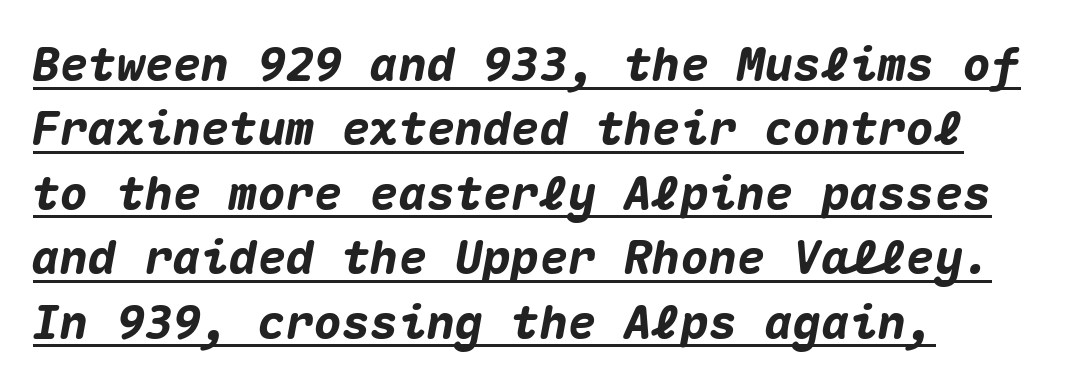
Q: Is the text bold? A: Yes.
Q: Is the text italic (slanted)? A: Yes, it leans right by about 10 degrees.
Q: Is the text underlined? A: Yes.
Q: How is the paragraph aligned? A: Left-aligned.
Q: Is the spacing between letters normal or unusually wide? A: Normal.
Q: Is the spacing between lines tight, normal or loose? A: Normal.
Q: Width (condensed, normal, or wide)? A: Normal.
Q: Stroke contrast? A: Medium.
Q: x-height? A: Medium.
Q: Monospaced? A: Yes.
